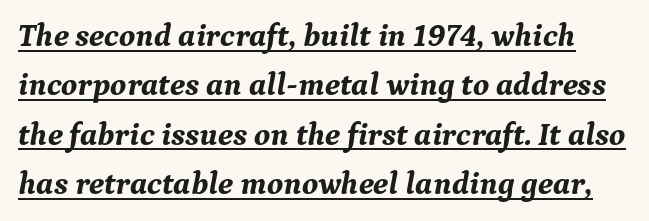
{"serif": "yes", "italic": "yes", "lean": "right", "slant_degrees": 9, "bold": "yes", "weight": "bold", "width": "normal", "stroke_contrast": "medium", "x_height": "medium", "monospaced": "no", "underline": "yes", "line_spacing": "normal", "line_spacing_ratio": 1.54, "letter_spacing": "normal", "letter_spacing_em": 0.0, "glyph_px": 32}
